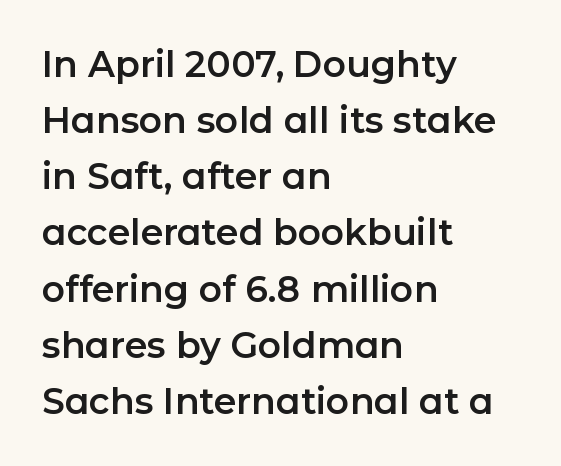
Q: Is the text italic (slanted)? A: No, it is upright.
Q: Is the typeface a serif or a sans-serif typeface? A: Sans-serif.
Q: Is the text underlined? A: No.
Q: How is the paragraph aligned? A: Left-aligned.
Q: Is the spacing between letters normal or unusually wide? A: Normal.
Q: Is the spacing between lines tight, normal or loose? A: Normal.
Q: Width (condensed, normal, or wide)? A: Normal.
Q: Stroke contrast? A: Low.
Q: x-height? A: Medium.
Q: Monospaced? A: No.
